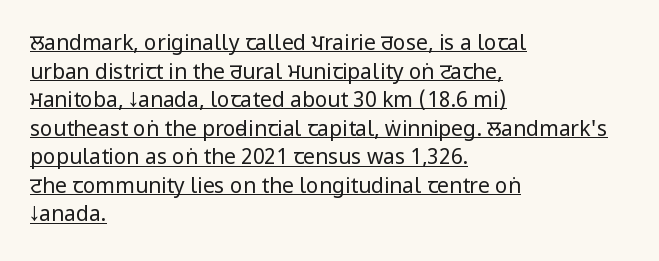
Q: Is the text bold? A: No.
Q: Is the text italic (slanted)? A: No, it is upright.
Q: Is the text underlined? A: Yes.
Q: How is the paragraph aligned? A: Left-aligned.
Q: Is the spacing between letters normal or unusually wide? A: Normal.
Q: Is the spacing between lines tight, normal or loose? A: Normal.
